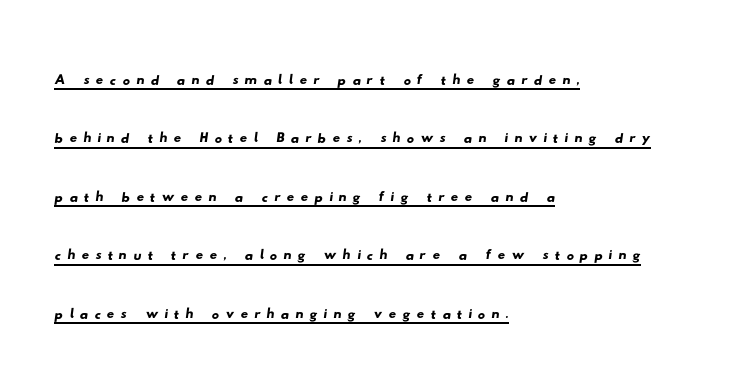
Q: Is the typeface a serif or a sans-serif typeface? A: Sans-serif.
Q: Is the text underlined? A: Yes.
Q: How is the paragraph aligned? A: Left-aligned.
Q: Is the spacing between lines tight, normal or loose? A: Normal.
Q: Width (condensed, normal, or wide)? A: Wide.
Q: Stroke contrast? A: Low.
Q: x-height? A: Small.
Q: Monospaced? A: No.
